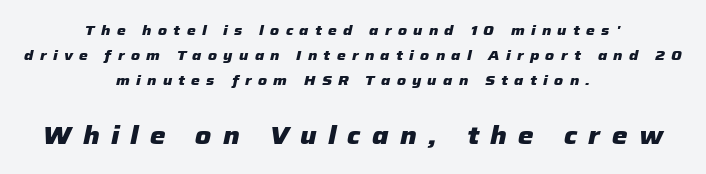
The rendering inserts visible extra space after every character. The lettering tilts uniformly, giving the passage an italic look. One-word summary of the alignment: center. Descenders are the only things crossing below the line. How heavy is the stroke? Heavy — this is a bold.
